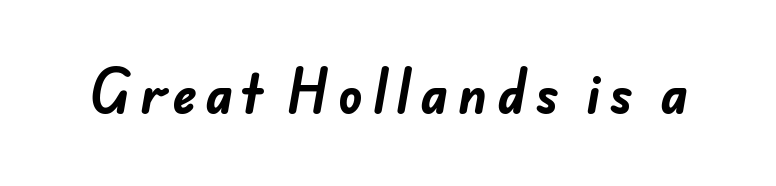
The image shows 51 px bold sans-serif type; set not underlined; low stroke contrast and a small x-height.
